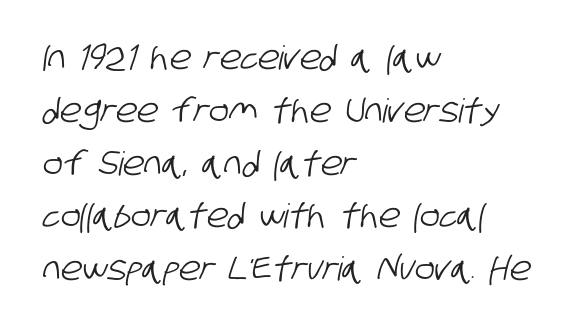
Q: Is the typeface a serif or a sans-serif typeface? A: Sans-serif.
Q: Is the text underlined? A: No.
Q: How is the paragraph aligned? A: Left-aligned.
Q: Is the spacing between letters normal or unusually wide? A: Normal.
Q: Is the spacing between lines tight, normal or loose? A: Normal.
Q: Width (condensed, normal, or wide)? A: Condensed.
Q: Stroke contrast? A: Low.
Q: x-height? A: Large.
Q: Monospaced? A: No.
